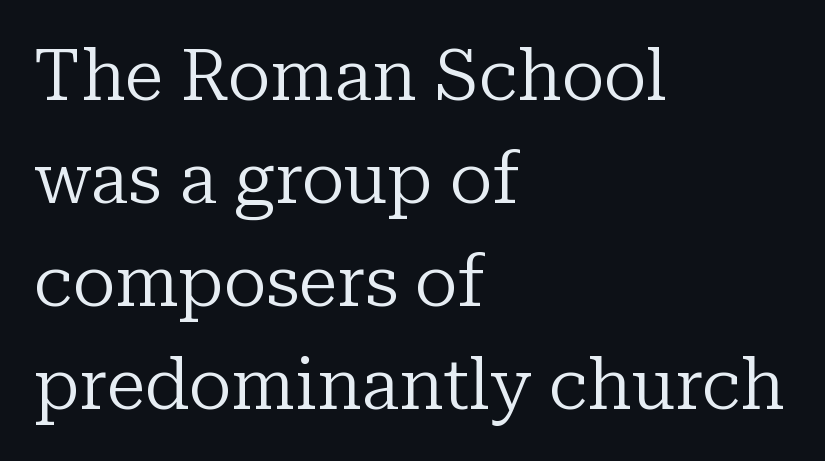
Notice how the passage keeps a crisp vertical edge on the left only. The typesetting does not lean heavy: it is not bold. Unlike italic type, these characters show no tilt at all. Letterform terminals end in serifs throughout the passage. Inter-character spacing is left at the font's built-in metrics. The space directly below the letters is spotless.
